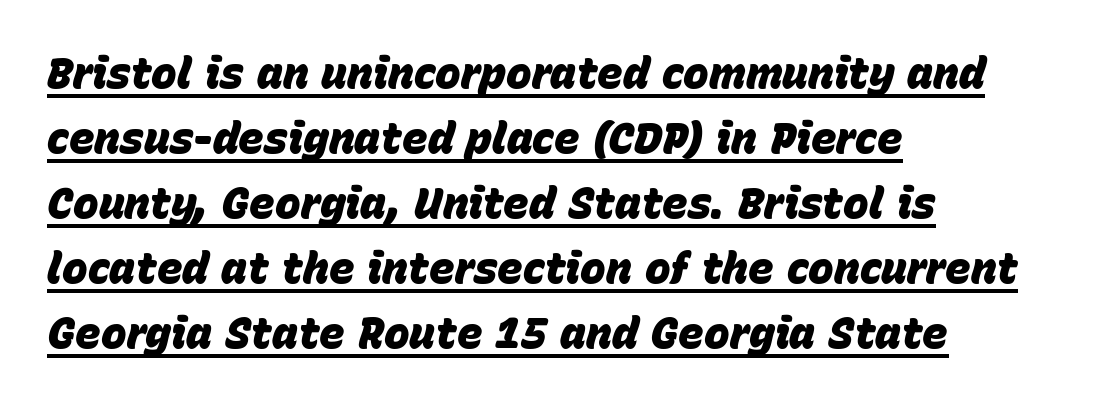
Q: Is the text bold? A: Yes.
Q: Is the text italic (slanted)? A: Yes, it leans right by about 15 degrees.
Q: Is the text underlined? A: Yes.
Q: How is the paragraph aligned? A: Left-aligned.
Q: Is the spacing between letters normal or unusually wide? A: Normal.
Q: Is the spacing between lines tight, normal or loose? A: Normal.
Q: Width (condensed, normal, or wide)? A: Normal.
Q: Stroke contrast? A: Low.
Q: x-height? A: Large.
Q: Monospaced? A: No.
